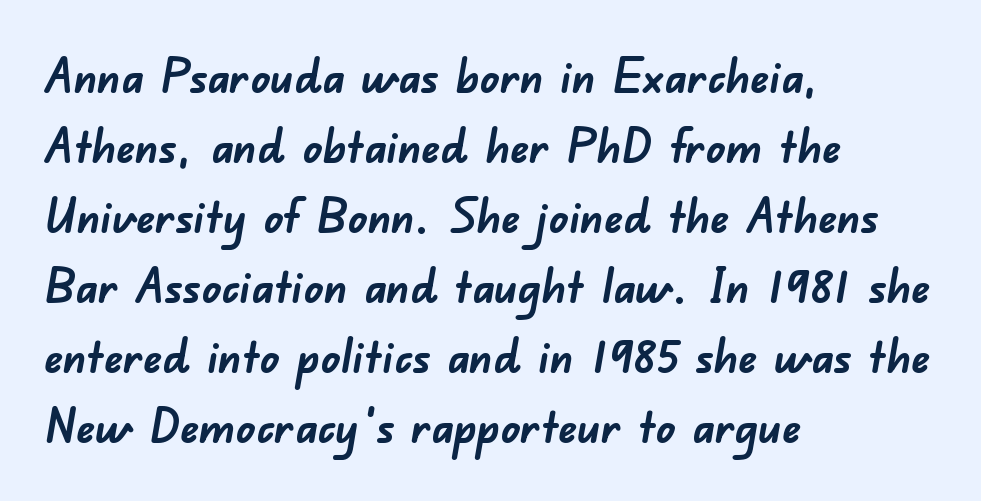
Q: Is the text bold? A: Yes.
Q: Is the typeface a serif or a sans-serif typeface? A: Sans-serif.
Q: Is the text underlined? A: No.
Q: How is the paragraph aligned? A: Left-aligned.
Q: Is the spacing between letters normal or unusually wide? A: Normal.
Q: Is the spacing between lines tight, normal or loose? A: Normal.
Q: Width (condensed, normal, or wide)? A: Normal.
Q: Stroke contrast? A: Low.
Q: x-height? A: Small.
Q: Monospaced? A: No.
